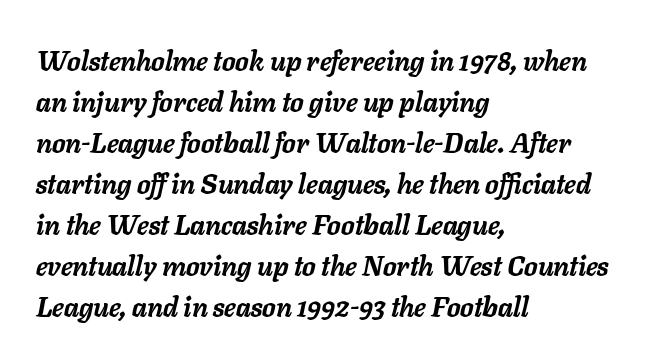
{"italic": "yes", "lean": "right", "slant_degrees": 11, "bold": "yes", "underline": "no", "align": "left", "line_spacing": "normal", "line_spacing_ratio": 1.52, "letter_spacing": "normal", "letter_spacing_em": 0.0, "glyph_px": 27}
